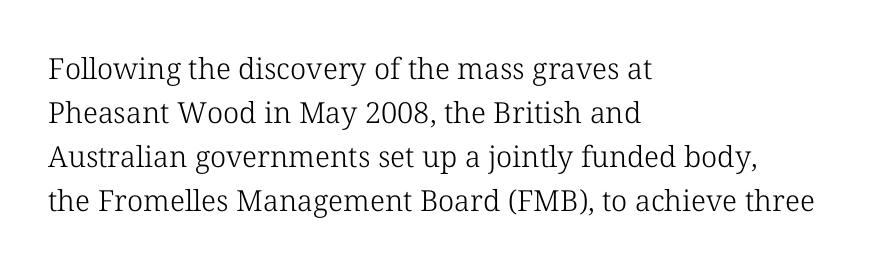
The image shows 29 px light serif type, upright; set left-aligned, normal line spacing (1.52x), normal letter spacing, not underlined; low stroke contrast and a medium x-height.
